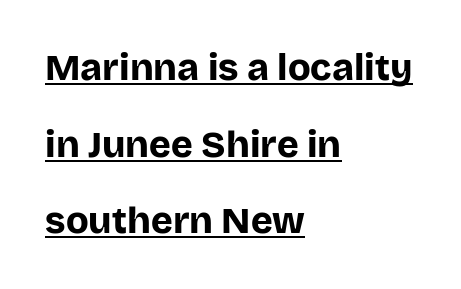
The passage shown is typed in a proportional face where columns would drift. Characters remain perfectly vertical along every line. To sum up the face: it is a sans, with no serifs. Somebody hit Ctrl+U on this one — the words are underlined. You could call the tracking neutral — neither tight nor loose. A full-strength bold gives these letters their thick strokes.
